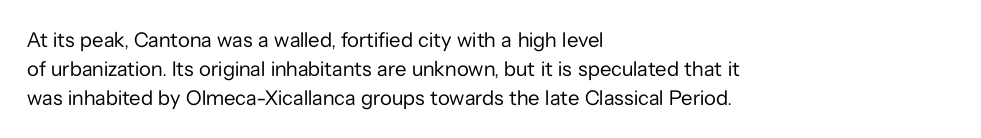
Letters rest on an invisible, unmarked baseline. Heaviness? Minimal to ordinary, like unemphasized prose. The rendering anchors every line to the left-hand side. The line-height multiplier appears to be the usual default.
